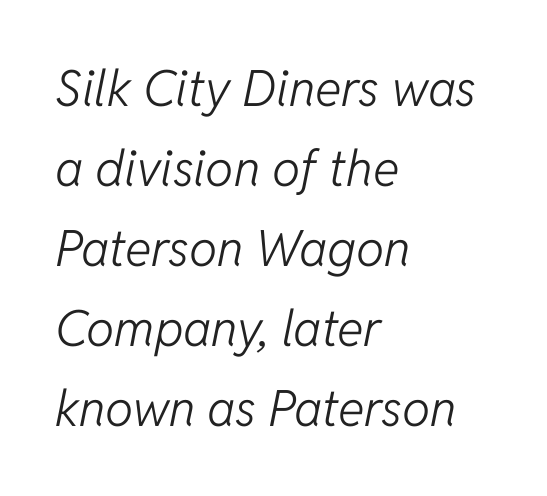
{"italic": "yes", "lean": "right", "slant_degrees": 11, "bold": "no", "weight": "light", "width": "normal", "stroke_contrast": "low", "x_height": "medium", "monospaced": "no", "underline": "no", "align": "left", "line_spacing": "normal", "line_spacing_ratio": 1.6, "letter_spacing": "normal", "letter_spacing_em": 0.0, "glyph_px": 50}
